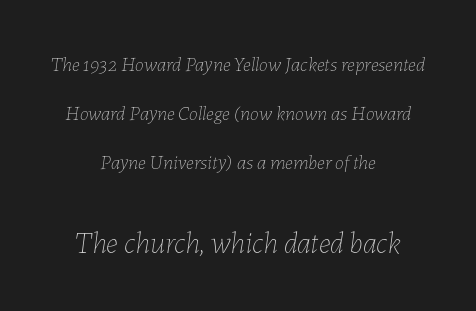
The image shows 30 px thin type, italic (leaning right); set centered, loose line spacing (2.44x), normal letter spacing, not underlined; the second (bottom) block is 1.5x larger; low stroke contrast and a medium x-height.
